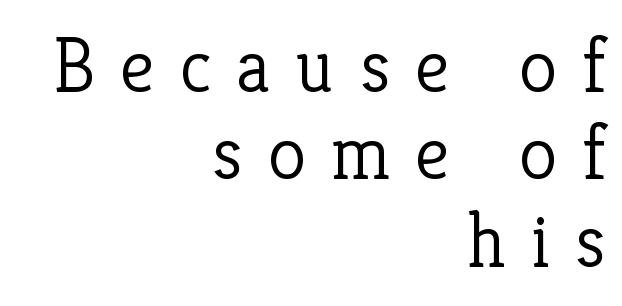
Q: Is the text bold? A: No.
Q: Is the text italic (slanted)? A: No, it is upright.
Q: Is the typeface a serif or a sans-serif typeface? A: Serif.
Q: Is the text underlined? A: No.
Q: How is the paragraph aligned? A: Right-aligned.
Q: Is the spacing between letters normal or unusually wide? A: Unusually wide.
Q: Is the spacing between lines tight, normal or loose? A: Tight.
Q: Width (condensed, normal, or wide)? A: Normal.
Q: Stroke contrast? A: Low.
Q: x-height? A: Medium.
Q: Monospaced? A: No.
